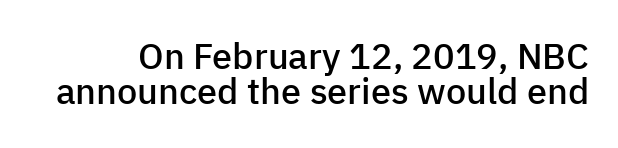
The passage shown stacks its lines with hardly any gap. Each word holds together tightly as a unit, with standard inter-letter gaps. Letters rest on an invisible, unmarked baseline. The passage shown is typed in a proportional face where columns would drift. Every stem runs plumb, perpendicular to the baseline. What kind of face is this? One without serifs — a sans.
